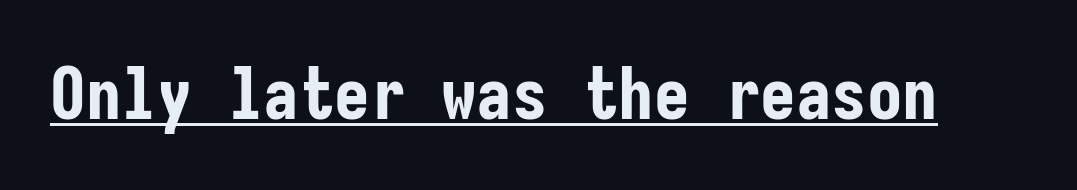
You could count columns in this text — the font is strictly monospaced. The string is rendered with underlining switched on. What weight is shown? A full bold with thick strokes. The letterforms sit shoulder to shoulder at normal distance. Grotesque or geometric, the face here clearly has no serifs. Vertical strokes here are truly vertical.
